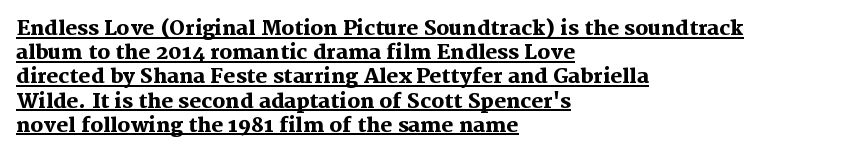
Q: Is the text bold? A: Yes.
Q: Is the text italic (slanted)? A: No, it is upright.
Q: Is the text underlined? A: Yes.
Q: How is the paragraph aligned? A: Left-aligned.
Q: Is the spacing between letters normal or unusually wide? A: Normal.
